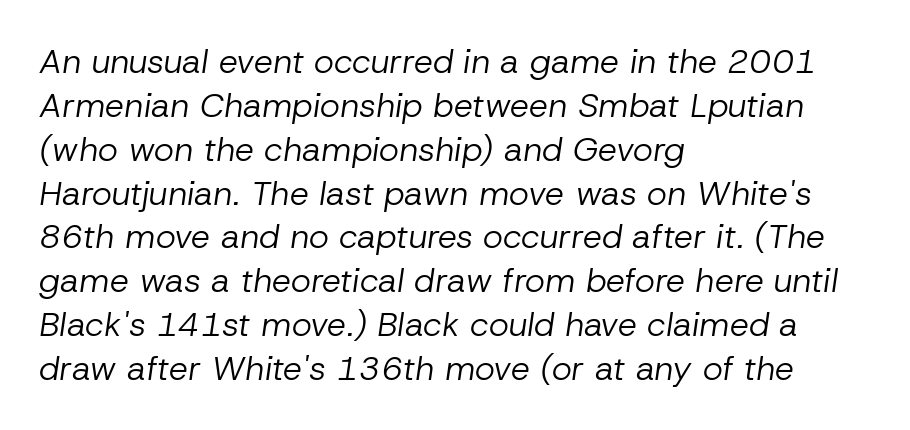
{"italic": "yes", "lean": "right", "slant_degrees": 8, "bold": "no", "weight": "regular", "width": "normal", "stroke_contrast": "low", "x_height": "medium", "monospaced": "no", "underline": "no", "align": "left", "line_spacing": "normal", "line_spacing_ratio": 1.29, "letter_spacing": "normal", "letter_spacing_em": 0.0, "glyph_px": 34}
